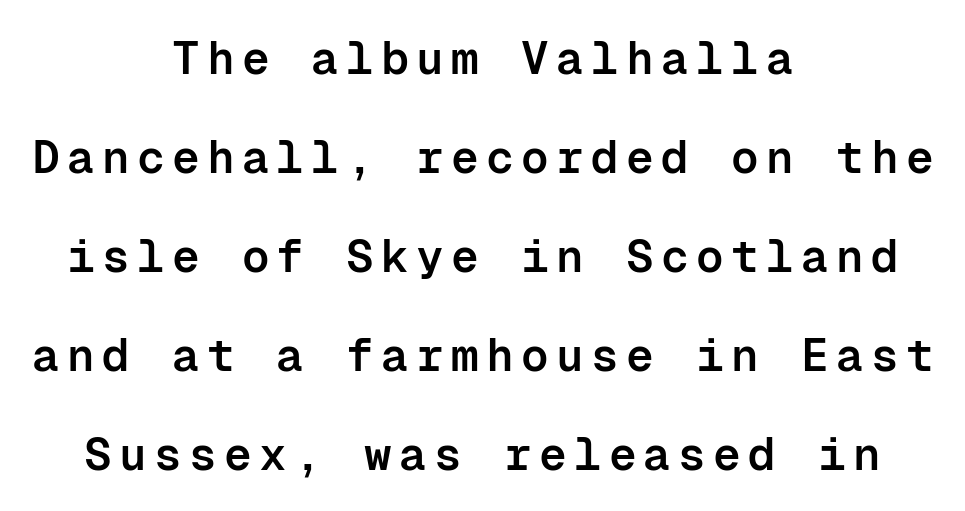
{"serif": "no", "italic": "no", "bold": "semi", "weight": "semibold", "width": "normal", "stroke_contrast": "low", "x_height": "medium", "monospaced": "yes", "underline": "no", "align": "center", "line_spacing": "loose", "line_spacing_ratio": 2.15, "glyph_px": 46}
